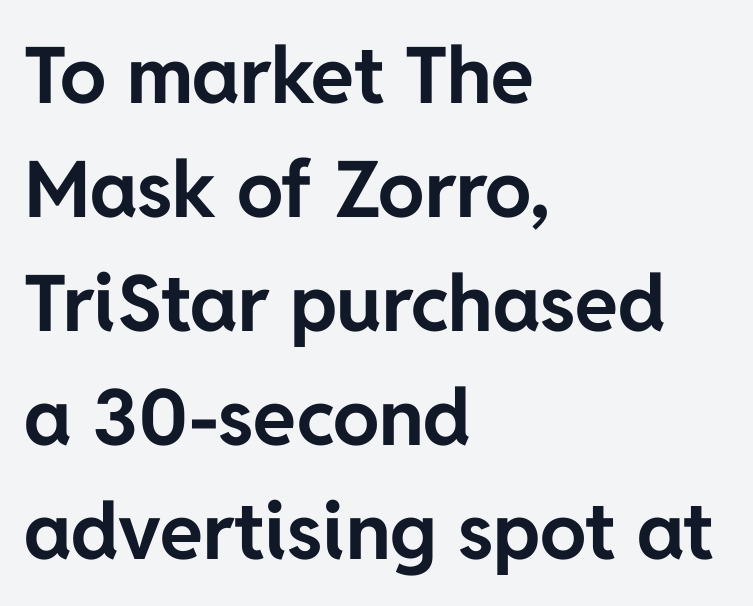
Spacing between characters is what you'd get straight out of the box. I'd describe the lettering as bold — thick and assertive. The type sits square on the baseline with zero lean. A typesetter would call this proportional, since set widths differ per character. Serif or sans? Sans — the stroke terminals are bare.
